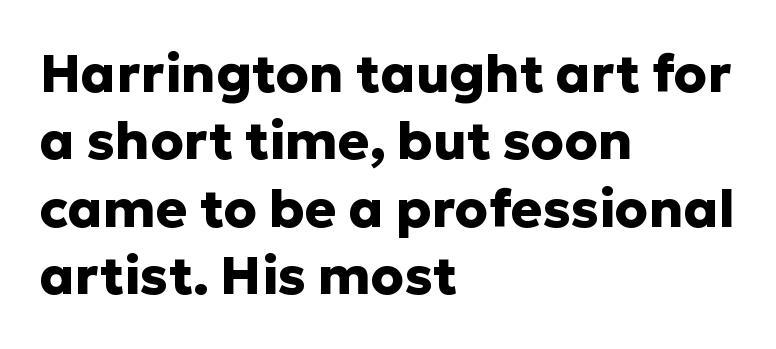
The image shows 53 px heavy sans-serif type, upright; set left-aligned, normal line spacing (1.27x), normal letter spacing, not underlined; low stroke contrast and a medium x-height.
